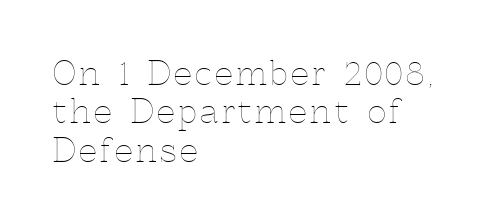
The image shows 32 px thin type, upright; set left-aligned, line spacing 1.2x, not underlined; a medium x-height.
